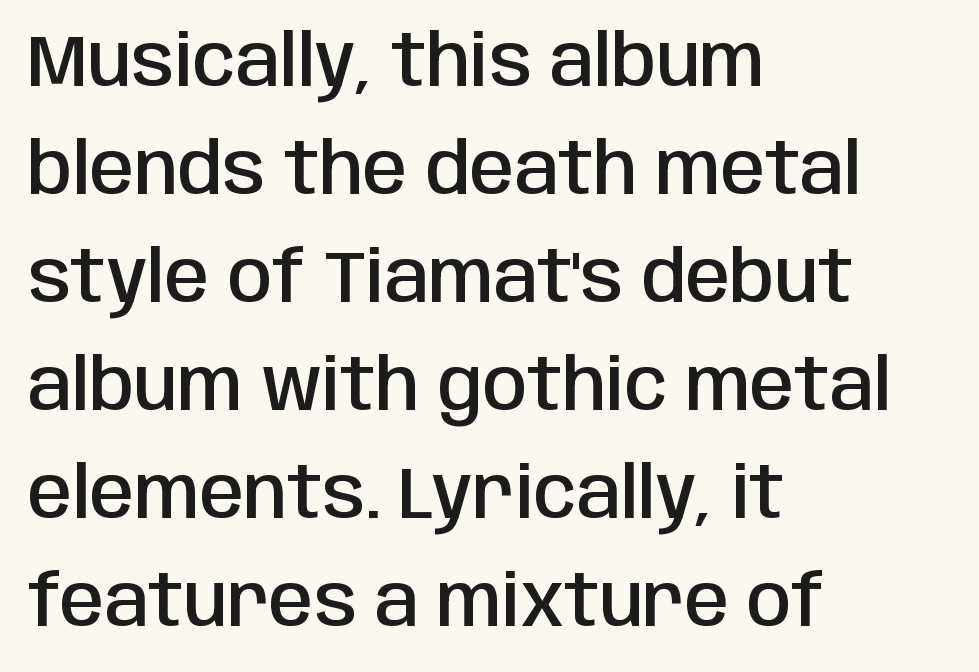
Q: Is the text bold? A: Semi-bold.
Q: Is the text italic (slanted)? A: No, it is upright.
Q: Is the typeface a serif or a sans-serif typeface? A: Sans-serif.
Q: Is the text underlined? A: No.
Q: How is the paragraph aligned? A: Left-aligned.
Q: Is the spacing between letters normal or unusually wide? A: Normal.
Q: Is the spacing between lines tight, normal or loose? A: Normal.
Q: Width (condensed, normal, or wide)? A: Condensed.
Q: Stroke contrast? A: Low.
Q: x-height? A: Large.
Q: Monospaced? A: No.
